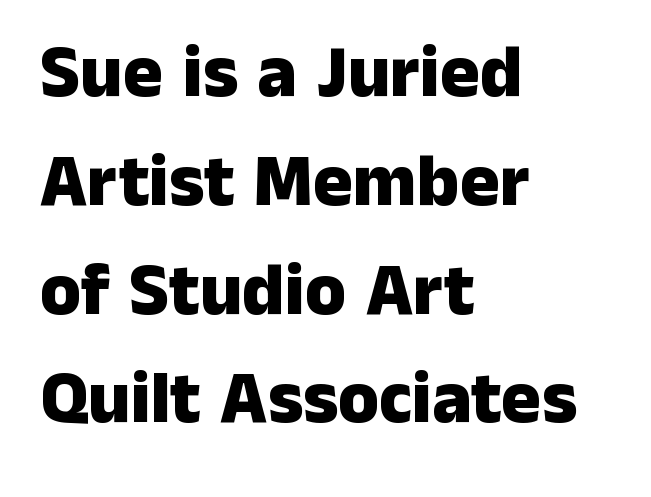
Honestly, the row spacing looks completely unremarkable. The lettering holds an erect, upright posture throughout. Weight: bold. Note the varied advance widths — an 'i' is clearly narrower than an 'm'.
